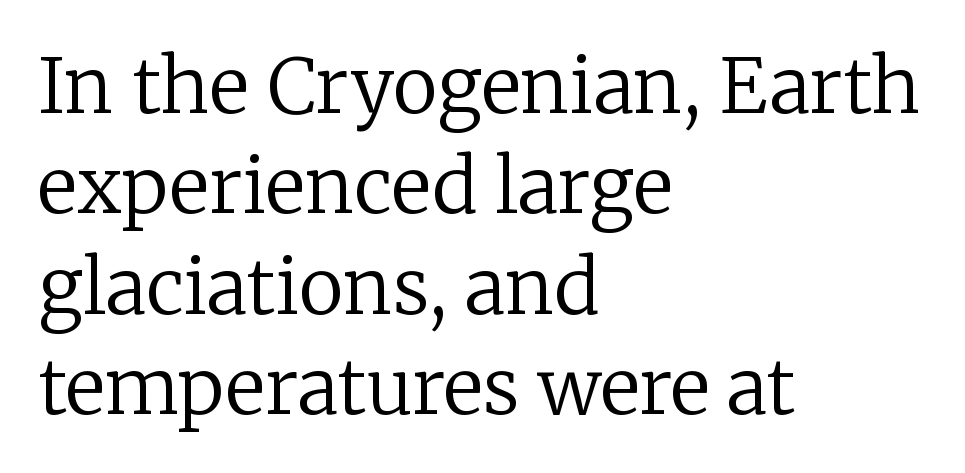
Check the space under the baseline: it is left empty. Font category for this specimen: serif. Words appear dense and cohesive because spacing is normal. Compared with a centered layout, this one pins lines to the left instead.
